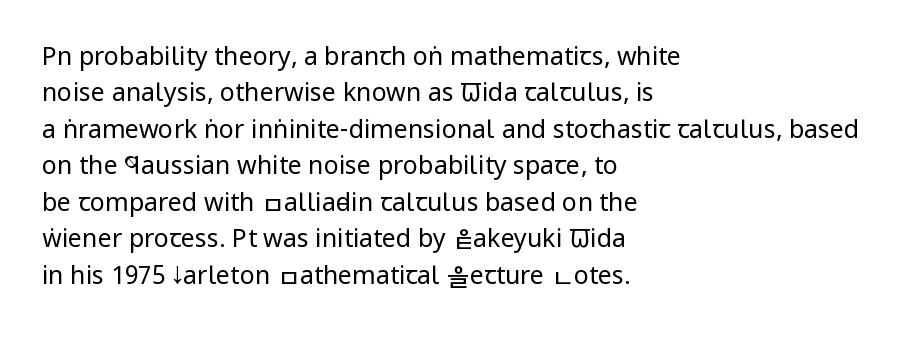
In terms of posture, this sample is upright. The passage shown has conventional tracking throughout. The zone under the glyphs is completely vacant. The lines are quadded left. These glyphs show unthickened strokes, regular width or finer. Rows of type keep a routine distance in the vertical direction.
